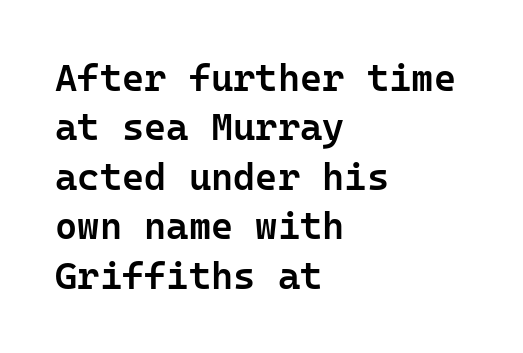
{"serif": "no", "italic": "no", "bold": "semi", "weight": "semibold", "width": "normal", "stroke_contrast": "low", "x_height": "medium", "monospaced": "yes", "underline": "no", "align": "left", "line_spacing": "normal", "line_spacing_ratio": 1.3, "letter_spacing": "normal", "letter_spacing_em": 0.0, "glyph_px": 38}
